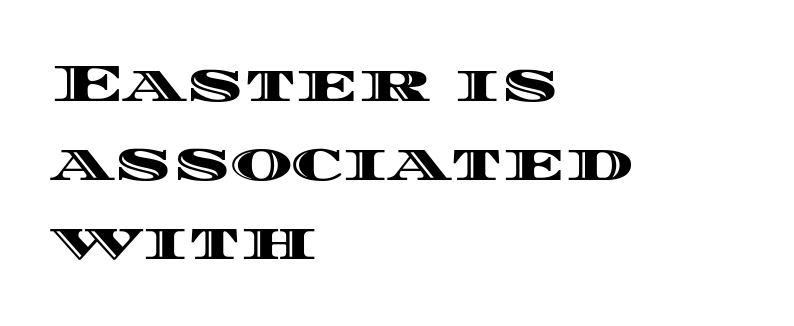
This is the regular roman posture of the typeface. Check the space under the baseline: it is left empty. The rendering uses natural spacing where letterforms have individual widths. The horizontal fit of the characters is conventional and even.
